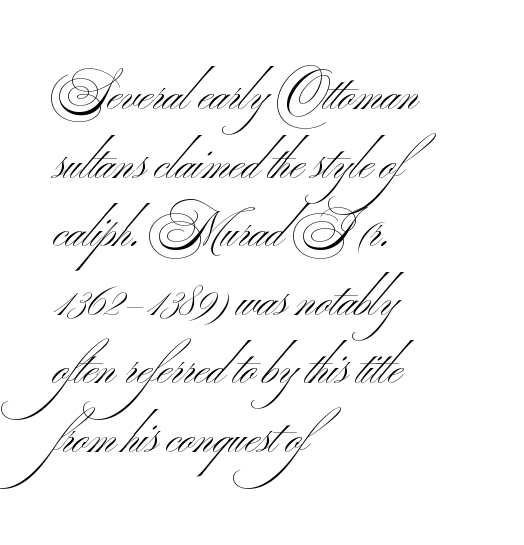
Tracking value appears to be zero — textbook default spacing. This rendering features lettering with no underline. Here the designer chose a conventional face with non-uniform glyph widths. The characters display no serif detailing; their extremities are plain.
